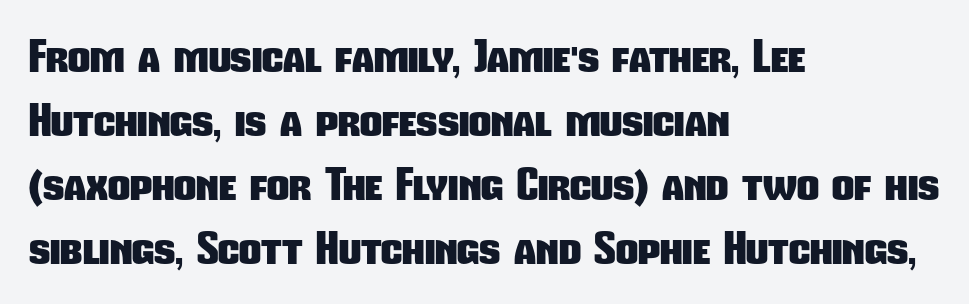
Q: Is the text bold? A: Yes.
Q: Is the typeface a serif or a sans-serif typeface? A: Sans-serif.
Q: Is the text underlined? A: No.
Q: How is the paragraph aligned? A: Left-aligned.
Q: Is the spacing between letters normal or unusually wide? A: Normal.
Q: Is the spacing between lines tight, normal or loose? A: Normal.
Q: Width (condensed, normal, or wide)? A: Condensed.
Q: Stroke contrast? A: Low.
Q: x-height? A: Medium.
Q: Monospaced? A: No.
